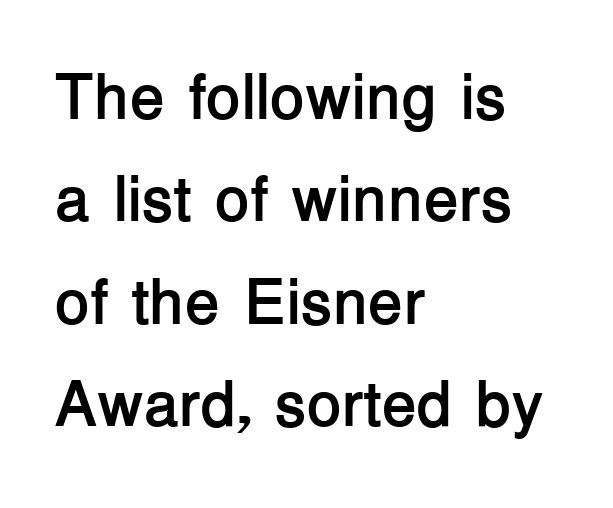
The image shows 64 px semibold sans-serif type, upright; set left-aligned, normal line spacing (1.6x), normal letter spacing, not underlined; low stroke contrast and a medium x-height.
